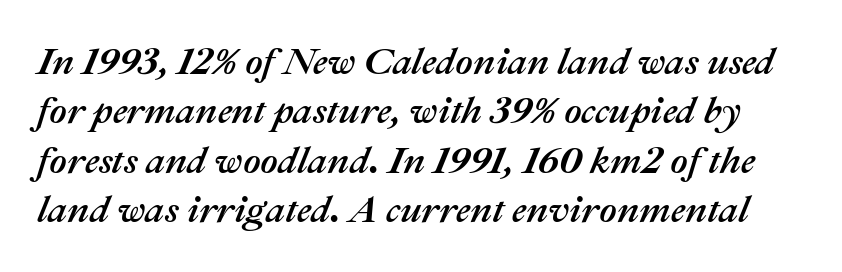
{"italic": "yes", "lean": "right", "slant_degrees": 22, "width": "normal", "stroke_contrast": "medium", "x_height": "medium", "monospaced": "no", "underline": "no", "line_spacing": "normal", "line_spacing_ratio": 1.3, "letter_spacing": "normal", "letter_spacing_em": 0.0, "glyph_px": 38}
